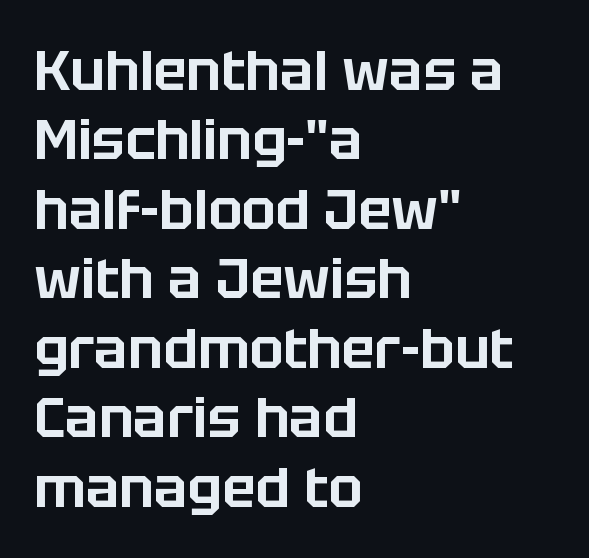
{"serif": "no", "italic": "no", "width": "normal", "stroke_contrast": "low", "x_height": "large", "monospaced": "no", "underline": "no", "align": "left", "line_spacing_ratio": 1.24, "letter_spacing": "normal", "letter_spacing_em": 0.0, "glyph_px": 56}
